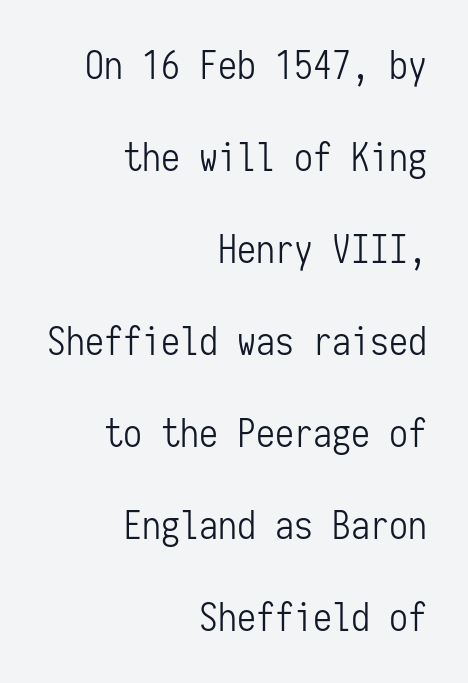
The image shows 38 px light, condensed sans-serif type, upright, monospaced; set right-aligned, loose line spacing (2.42x), normal letter spacing, not underlined; low stroke contrast and a medium x-height.
